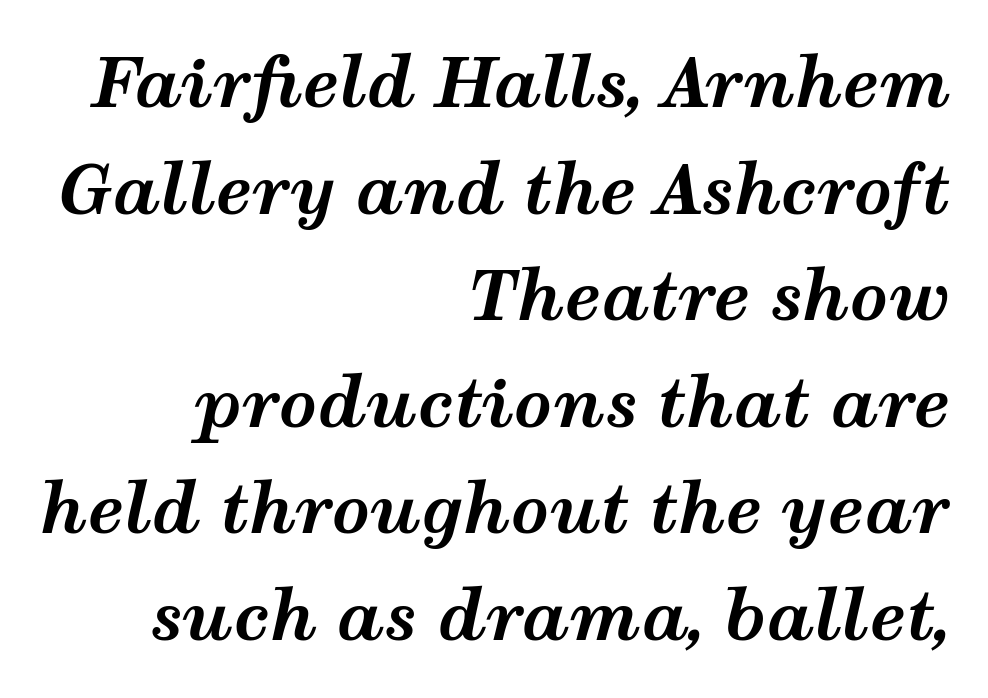
The image shows 67 px bold, wide type, italic (leaning right); set right-aligned, normal line spacing (1.59x), normal letter spacing, not underlined; medium stroke contrast and a medium x-height.
